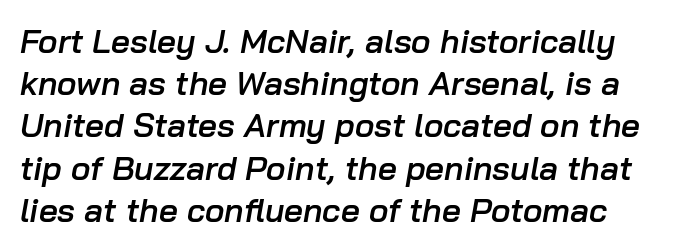
Q: Is the text bold? A: Semi-bold.
Q: Is the text italic (slanted)? A: Yes, it leans right by about 10 degrees.
Q: Is the text underlined? A: No.
Q: Is the spacing between letters normal or unusually wide? A: Normal.
Q: Is the spacing between lines tight, normal or loose? A: Normal.
Q: Width (condensed, normal, or wide)? A: Normal.
Q: Stroke contrast? A: Low.
Q: x-height? A: Medium.
Q: Monospaced? A: No.
